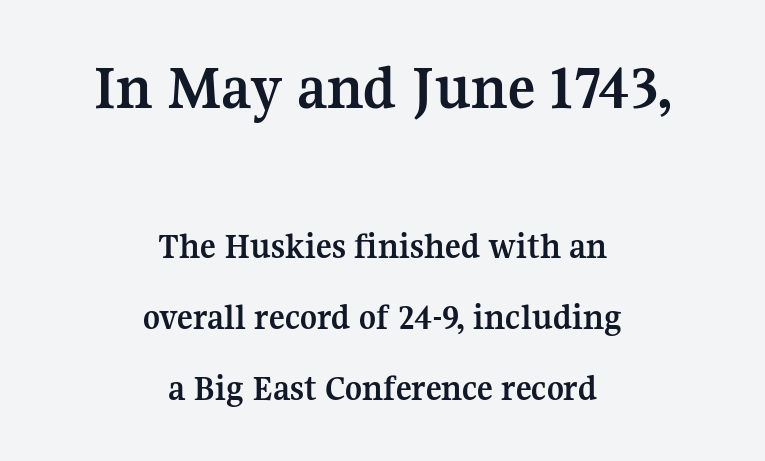
The image shows 64 px semibold serif type, upright; set centered, loose line spacing (1.92x), normal letter spacing, not underlined; the first (top) block is 1.73x larger; medium stroke contrast and a medium x-height.
